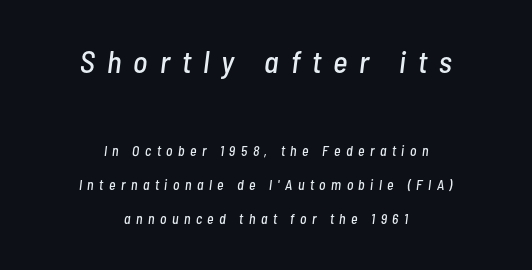
Is this a fixed-width face? No — the glyphs have proportional, varying widths. The letters are slanted; this is an italic face. The string is rendered with underlining switched off. Top chunk: large. Bottom chunk: small.
